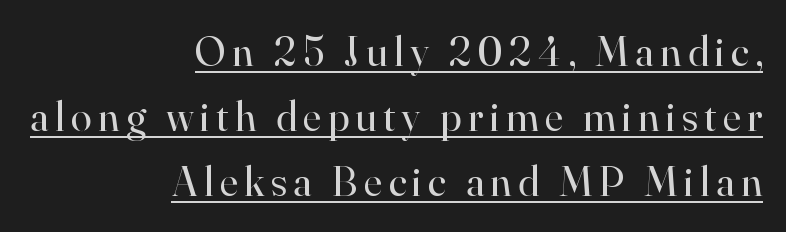
Rendered with straight, roman letterforms. Is the type heavy? It reads as light-to-regular instead. Type style note: has serifs. The passage shown is underscored from start to finish.
